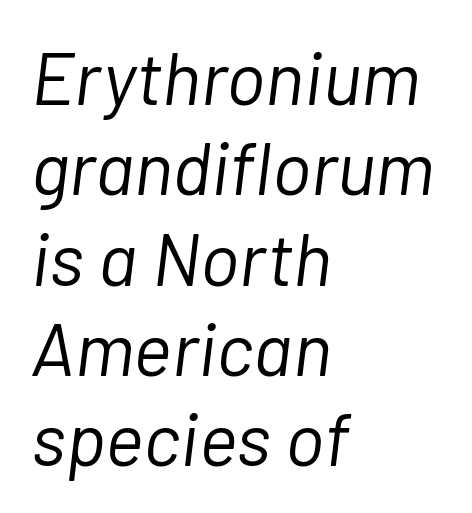
Spacing between characters is what you'd get straight out of the box. Only glyphs here, with clear space below each row. Character widths vary here, with narrow letters taking less room than wide ones. The lines are quadded left. Characters are canted at an angle relative to the baseline's perpendicular. Is the type heavy? It reads as light-to-regular instead.
